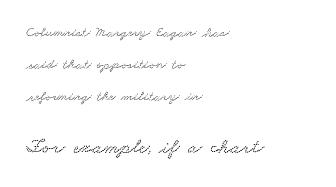
The image shows 21 px text type; set left-aligned, loose line spacing (2.27x), normal letter spacing, not underlined; the second (bottom) block is 1.5x larger.
